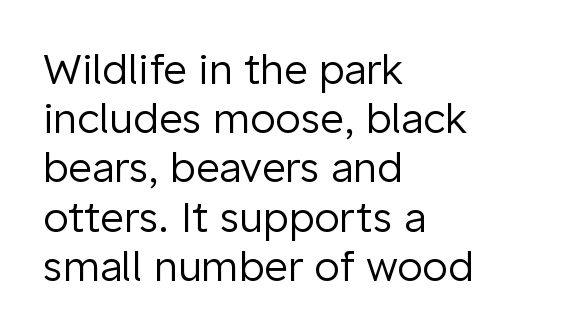
The image shows 41 px regular-weight sans-serif type, upright; set left-aligned, line spacing 1.2x, normal letter spacing, not underlined; low stroke contrast and a medium x-height.
